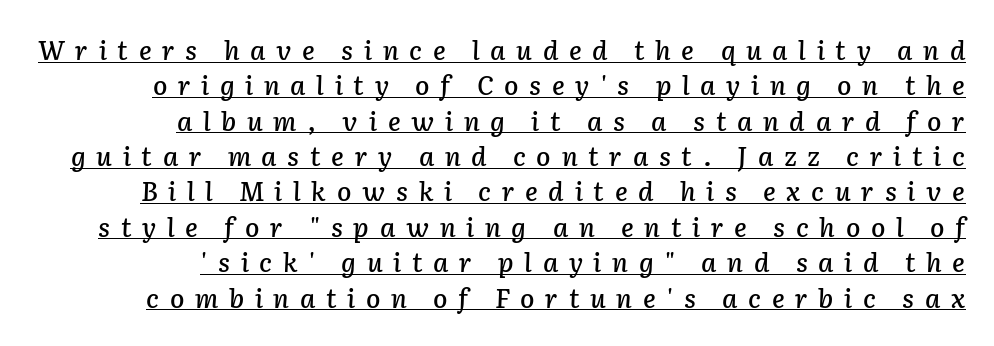
The glyphs look as if they've been sheared to an angle. The rows are spaced the way most documents space them. This rendering widens character spacing well past its baseline value. Does a line run under the words? Yes, clearly.
